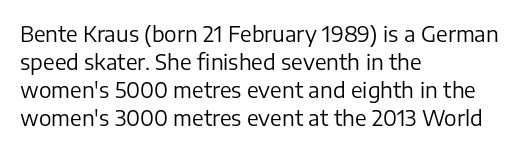
Visually the block forms a straight wall on the left and a jagged coastline on the right. Style check: upright. Bold? No — there's no thickening of the strokes. Notice how descenders clear the ascenders below comfortably — that's standard leading. Each word holds together tightly as a unit, with standard inter-letter gaps.
